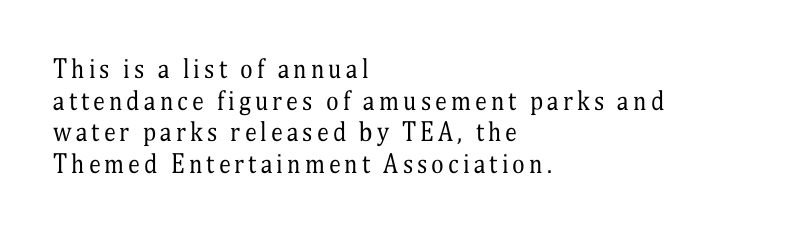
Decoration check: the copy has no underline. The lettering stays uniformly vertical, giving the passage a roman look. The line-height multiplier appears to be the usual default. Leftover space on each line is placed entirely after the last word. On a weight scale, this lands at 450 or below.
